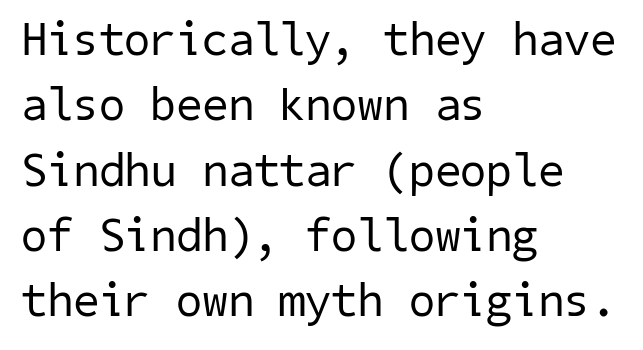
Q: Is the text bold? A: No.
Q: Is the typeface a serif or a sans-serif typeface? A: Sans-serif.
Q: Is the text underlined? A: No.
Q: How is the paragraph aligned? A: Left-aligned.
Q: Is the spacing between letters normal or unusually wide? A: Normal.
Q: Is the spacing between lines tight, normal or loose? A: Normal.
Q: Width (condensed, normal, or wide)? A: Normal.
Q: Stroke contrast? A: Low.
Q: x-height? A: Medium.
